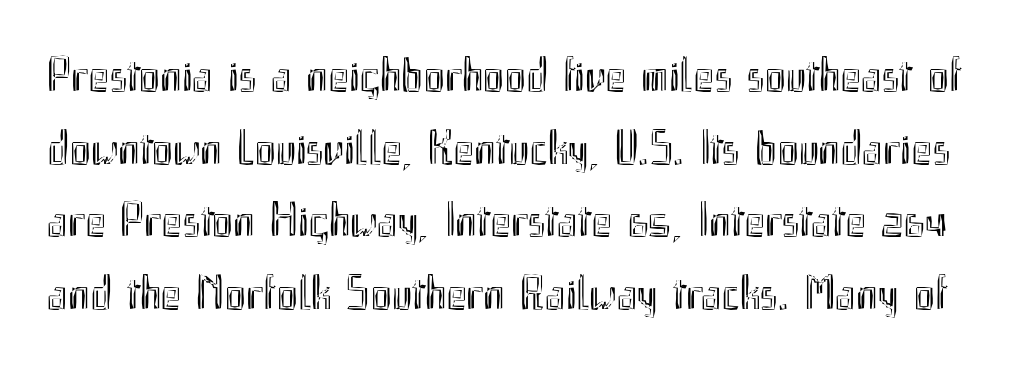
{"italic": "no", "width": "condensed", "x_height": "small", "monospaced": "no", "underline": "no", "line_spacing": "normal", "line_spacing_ratio": 1.48, "letter_spacing": "normal", "letter_spacing_em": 0.0, "glyph_px": 49}
